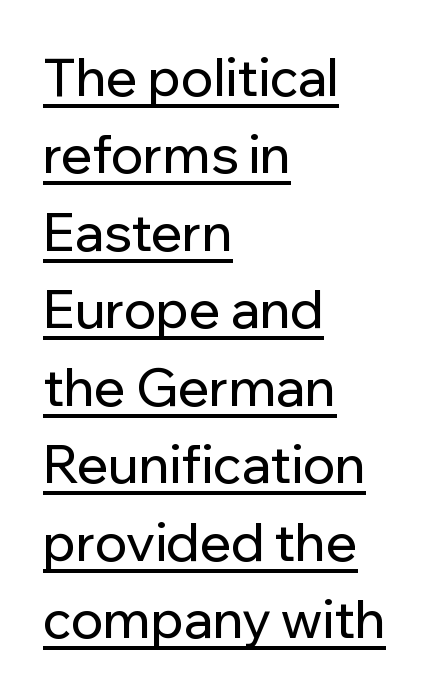
The image shows 52 px sans-serif type, upright; set left-aligned, normal line spacing (1.49x), normal letter spacing, underlined; low stroke contrast and a medium x-height.
